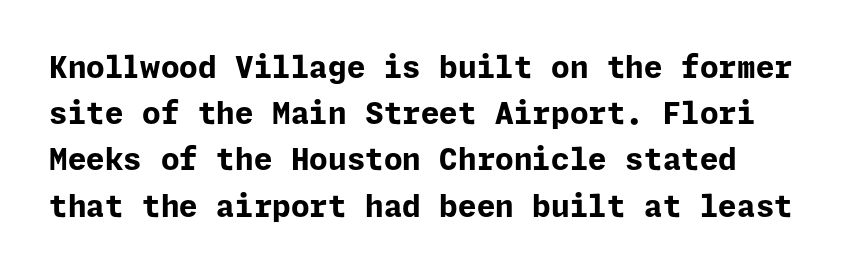
The image shows 30 px bold sans-serif type, upright; set normal line spacing (1.54x), normal letter spacing, not underlined; low stroke contrast and a medium x-height.
